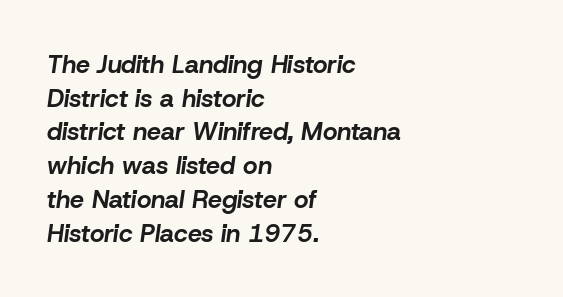
The image shows 25 px bold type, italic (leaning right); set left-aligned, normal line spacing (1.35x), normal letter spacing, not underlined.
